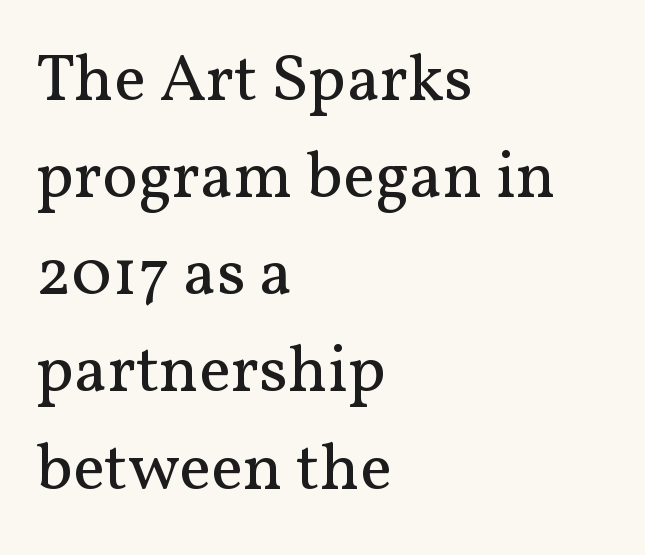
Q: Is the text bold? A: No.
Q: Is the text italic (slanted)? A: No, it is upright.
Q: Is the typeface a serif or a sans-serif typeface? A: Serif.
Q: Is the text underlined? A: No.
Q: How is the paragraph aligned? A: Left-aligned.
Q: Is the spacing between letters normal or unusually wide? A: Normal.
Q: Is the spacing between lines tight, normal or loose? A: Normal.
Q: Width (condensed, normal, or wide)? A: Normal.
Q: Stroke contrast? A: Medium.
Q: x-height? A: Medium.
Q: Monospaced? A: No.
